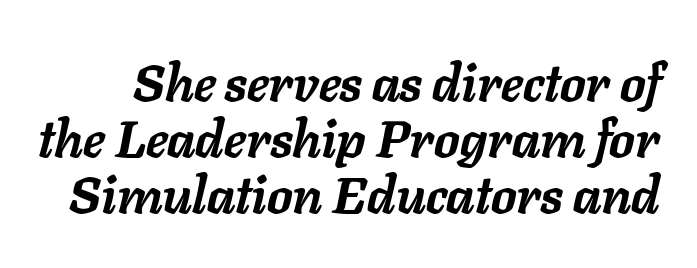
The image shows 51 px semibold type, italic (leaning right); set tight line spacing (1.1x), normal letter spacing, not underlined; low stroke contrast and a medium x-height.
